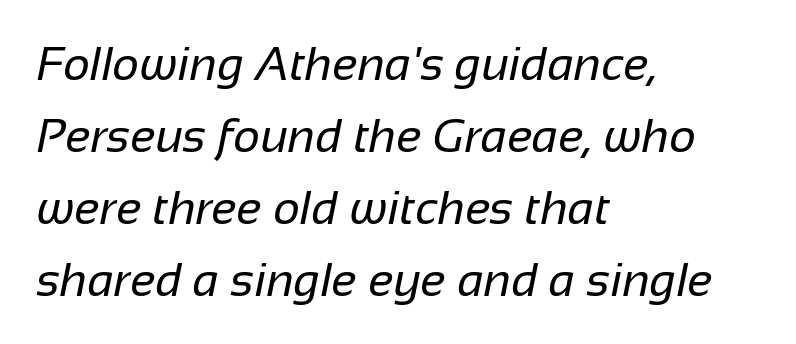
The image shows 47 px regular-weight sans-serif type; set left-aligned, normal line spacing (1.53x), normal letter spacing, not underlined; low stroke contrast and a medium x-height.
